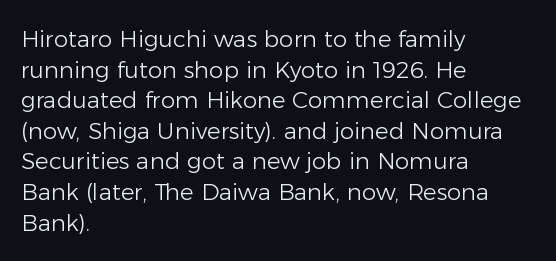
Vertical spacing — default. The text block is weighted toward the left margin, trailing off unevenly rightward. The baseline area is clear. These lines keep a tight, regular rhythm from letter to letter. No extra ink here — the face is not bold.
